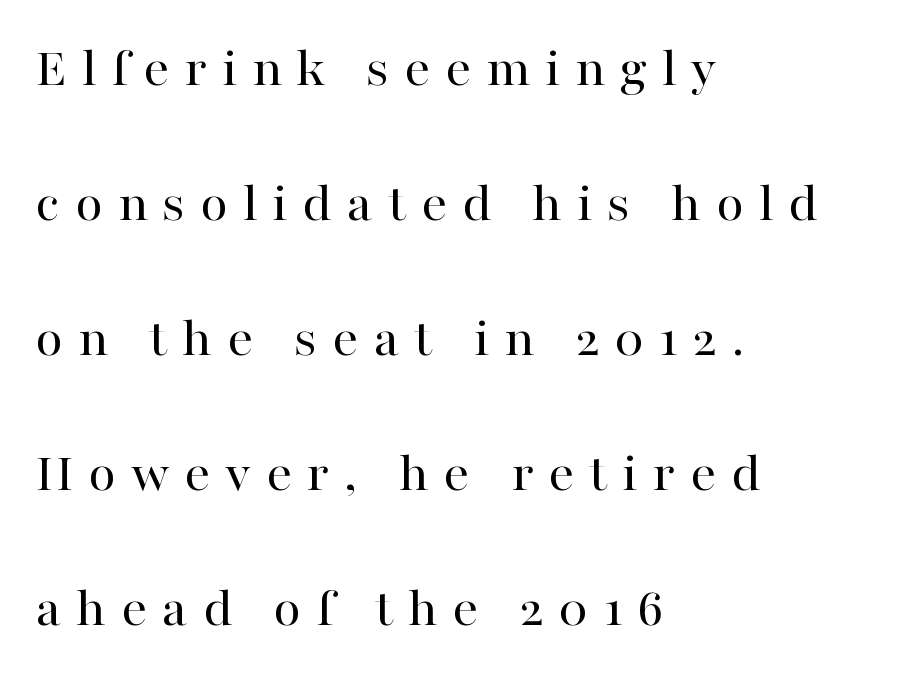
The image shows 57 px regular-weight serif type, upright; set left-aligned, loose line spacing (2.37x), unusually wide letter spacing (+0.26 em), not underlined; high stroke contrast and a medium x-height.
